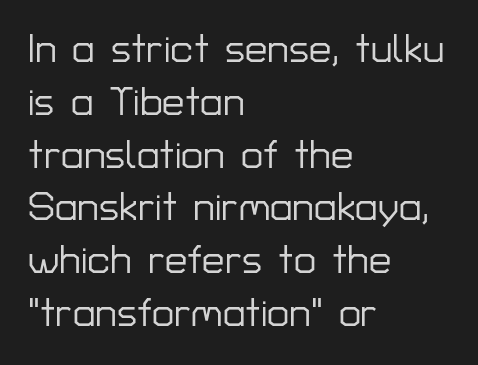
Evenly set lines give the paragraph a standard silhouette. Just letters on the line, the space beneath them empty. Serif or sans? Sans — the stroke terminals are bare. Students, note that the glyphs here touch the page at normal intervals.
